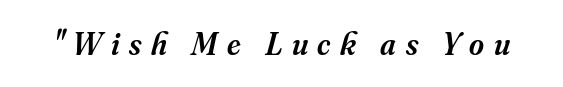
{"serif": "yes", "italic": "yes", "lean": "right", "slant_degrees": 16, "bold": "semi", "weight": "semibold", "width": "normal", "stroke_contrast": "medium", "x_height": "small", "monospaced": "no", "underline": "no", "letter_spacing": "wide", "letter_spacing_em": 0.3, "glyph_px": 32}
